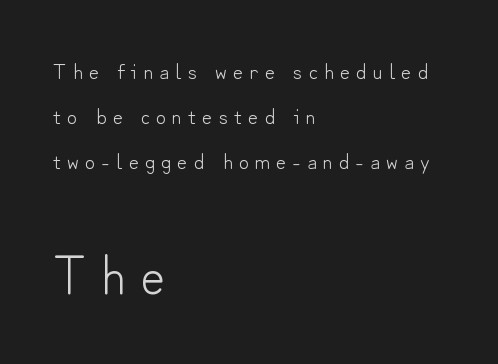
The type family on display is of the sans-serif kind. A student would notice the bottom passage is typeset larger than what precedes it. Stroke mass is kept to a normal reading level or below. Layout note: lines flush left. These lines are rendered in a variable-pitch font. You could only call the tracking loose — the letters float apart.
